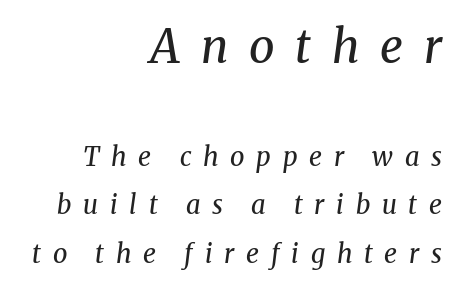
Q: Is the text bold? A: No.
Q: Is the text italic (slanted)? A: Yes, it leans right by about 8 degrees.
Q: Is the typeface a serif or a sans-serif typeface? A: Serif.
Q: Is the text underlined? A: No.
Q: How is the paragraph aligned? A: Right-aligned.
Q: Is the spacing between letters normal or unusually wide? A: Unusually wide.
Q: Which block of text is set in a larger size, the first (top) or the second (bottom)? A: The first (top) one.
Q: Width (condensed, normal, or wide)? A: Normal.
Q: Stroke contrast? A: Medium.
Q: x-height? A: Medium.
Q: Monospaced? A: No.
